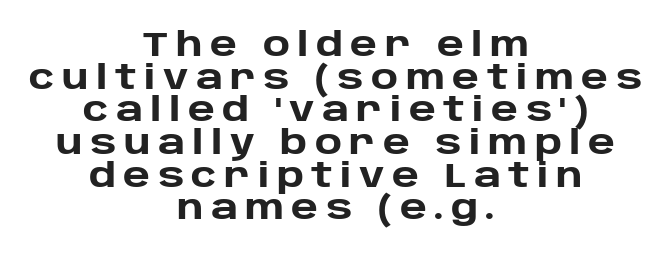
Q: Is the text bold? A: Yes.
Q: Is the text italic (slanted)? A: No, it is upright.
Q: Is the typeface a serif or a sans-serif typeface? A: Sans-serif.
Q: Is the text underlined? A: No.
Q: How is the paragraph aligned? A: Centered.
Q: Is the spacing between letters normal or unusually wide? A: Unusually wide.
Q: Is the spacing between lines tight, normal or loose? A: Tight.
Q: Width (condensed, normal, or wide)? A: Normal.
Q: Stroke contrast? A: Low.
Q: x-height? A: Large.
Q: Monospaced? A: No.
